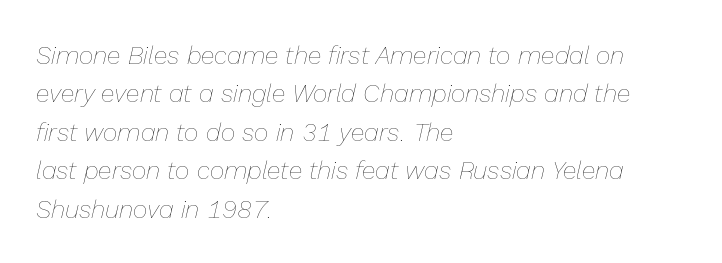
The text block is weighted toward the left margin, trailing off unevenly rightward. The rows are spaced the way most documents space them. Weight class: somewhere from thin through regular. How are the letters spaced? Ordinarily, with no added tracking.
